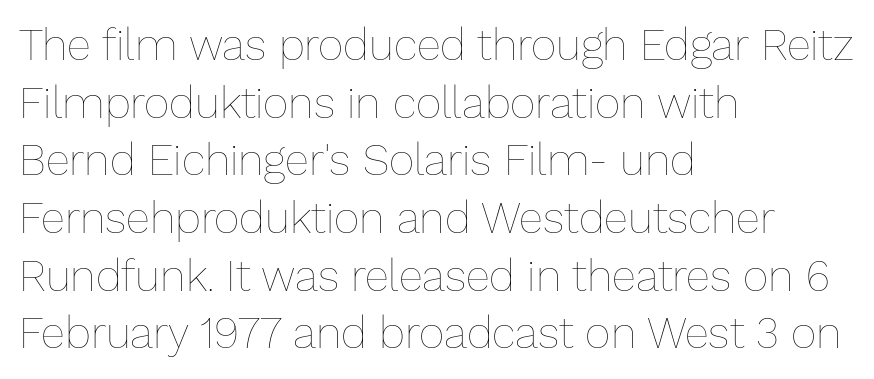
Does the lettering tilt? It doesn't — this is upright. The text block is weighted toward the left margin, trailing off unevenly rightward. Here the designer chose a conventional face with non-uniform glyph widths. Check the space under the baseline: it is left empty.
